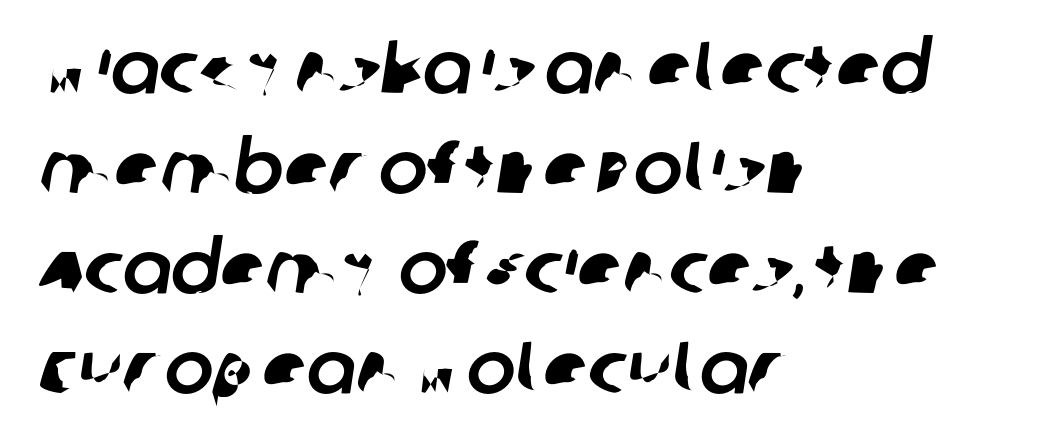
The image shows 73 px sans-serif type; set left-aligned, normal line spacing (1.37x), normal letter spacing, not underlined; low stroke contrast and a large x-height.
